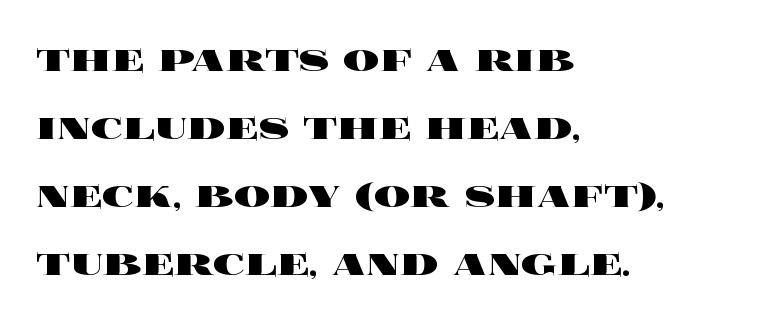
{"italic": "no", "bold": "yes", "weight": "heavy", "width": "wide", "x_height": "large", "monospaced": "no", "underline": "no", "align": "left", "line_spacing": "normal", "line_spacing_ratio": 1.51, "letter_spacing": "normal", "letter_spacing_em": 0.0, "glyph_px": 45}
